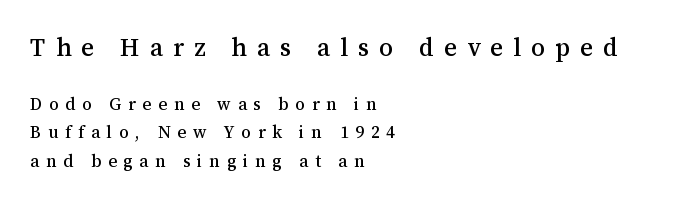
The vertical gap from one line to the next is medium. Caption: expanded tracking, letters set apart. Check the space under the baseline: it is left empty. This sample is left-justified, so line endings fall wherever the words run out.
